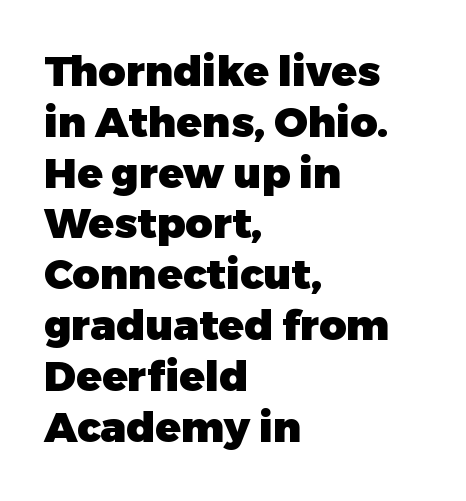
The setting favours the left margin, as ordinary paragraphs usually do. Here the designer chose a conventional face with non-uniform glyph widths. The glyphs in this specimen are sans serif. Rule under the text: the space is simply empty. Honestly, the letter spacing is just normal — you wouldn't notice it.
